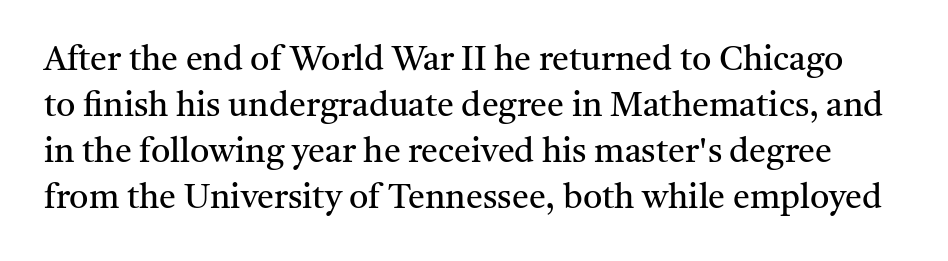
Think standard paragraph weight, or any step lighter than that. Tracking value appears to be zero — textbook default spacing. Glance below the letters and you will spot only blank space. Tall strokes in this sample are plumb rather than angled. The rendering uses a moderate line-height, typical for paragraphs.
